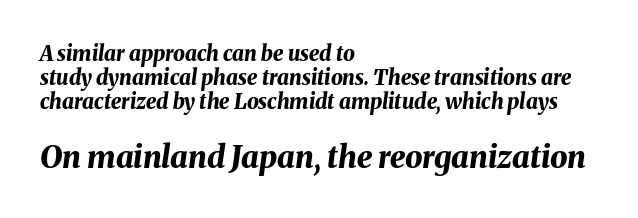
Q: Is the text bold? A: Yes.
Q: Is the text italic (slanted)? A: Yes, it leans right by about 8 degrees.
Q: Is the text underlined? A: No.
Q: How is the paragraph aligned? A: Left-aligned.
Q: Is the spacing between letters normal or unusually wide? A: Normal.
Q: Is the spacing between lines tight, normal or loose? A: Tight.
Q: Which block of text is set in a larger size, the first (top) or the second (bottom)? A: The second (bottom) one.
Q: Width (condensed, normal, or wide)? A: Normal.
Q: Stroke contrast? A: Medium.
Q: x-height? A: Medium.
Q: Monospaced? A: No.
